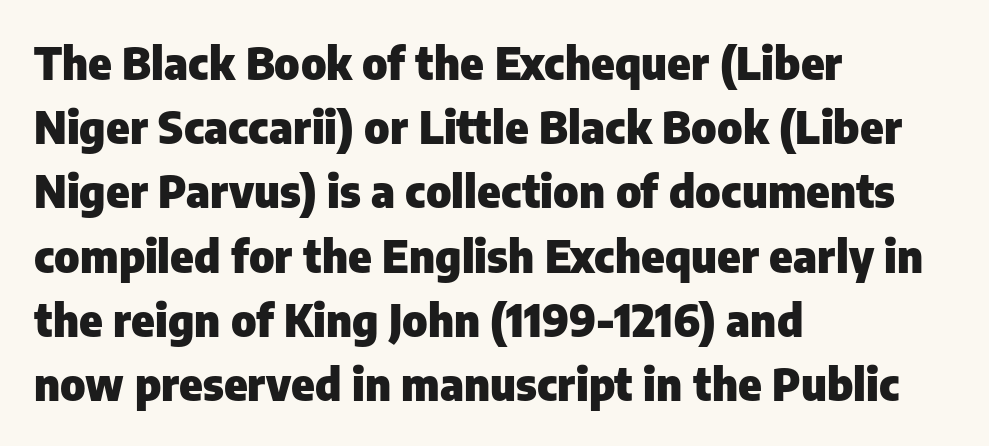
One-word summary of the alignment: left. Chunky letters — that's bold for sure. The lettering stays uniformly vertical, giving the passage a roman look. The face used here is proportionally spaced, like ordinary book or web type. Regarding leading, the lines here are spaced in the standard way.
